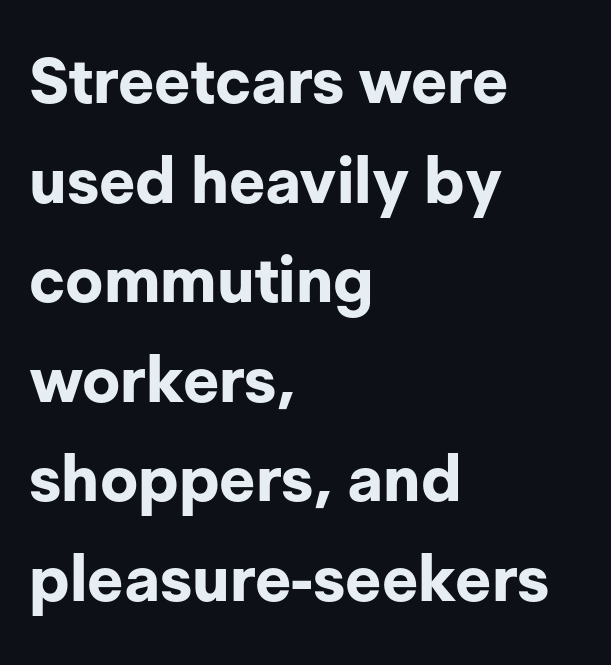
Q: Is the text bold? A: Yes.
Q: Is the text italic (slanted)? A: No, it is upright.
Q: Is the typeface a serif or a sans-serif typeface? A: Sans-serif.
Q: Is the text underlined? A: No.
Q: How is the paragraph aligned? A: Left-aligned.
Q: Is the spacing between letters normal or unusually wide? A: Normal.
Q: Is the spacing between lines tight, normal or loose? A: Normal.
Q: Width (condensed, normal, or wide)? A: Normal.
Q: Stroke contrast? A: Low.
Q: x-height? A: Medium.
Q: Monospaced? A: No.
